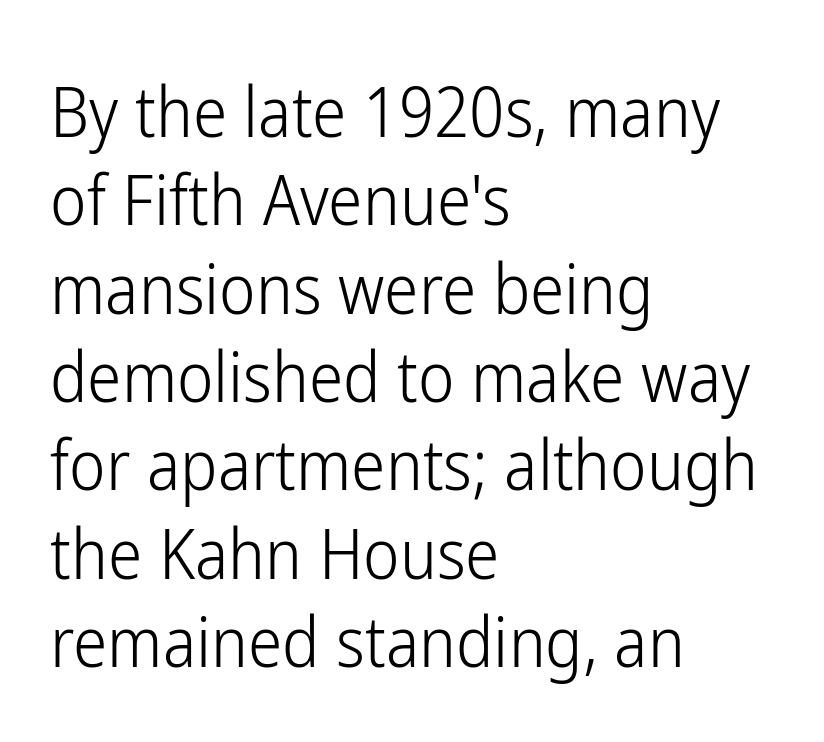
{"serif": "no", "italic": "no", "bold": "no", "weight": "light", "width": "condensed", "stroke_contrast": "low", "x_height": "medium", "monospaced": "no", "underline": "no", "align": "left", "line_spacing": "normal", "line_spacing_ratio": 1.28, "letter_spacing": "normal", "letter_spacing_em": 0.0, "glyph_px": 69}
